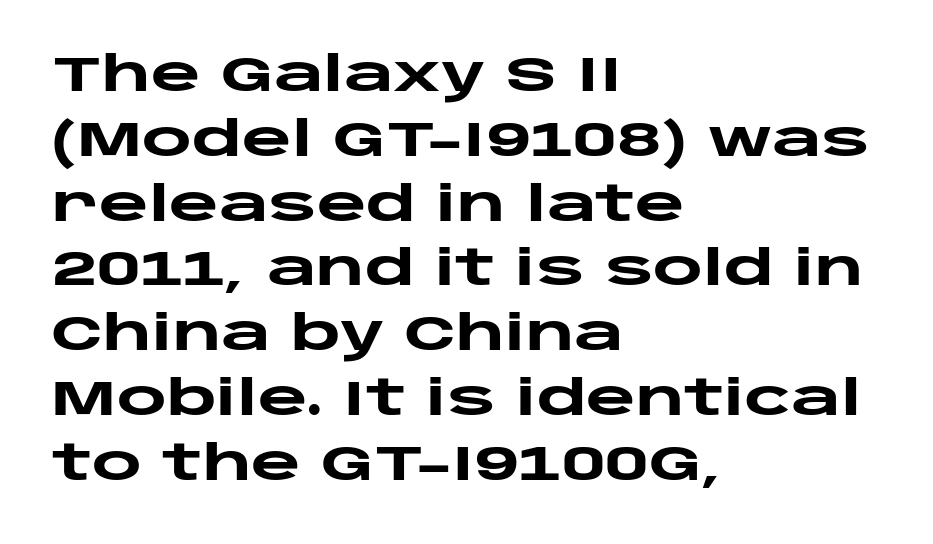
Each line starts at the same left margin while the right side varies. The letters stand straight up with perfectly vertical stems. These lines are rendered in a variable-pitch font. Weight check: bold — yes, fully.
